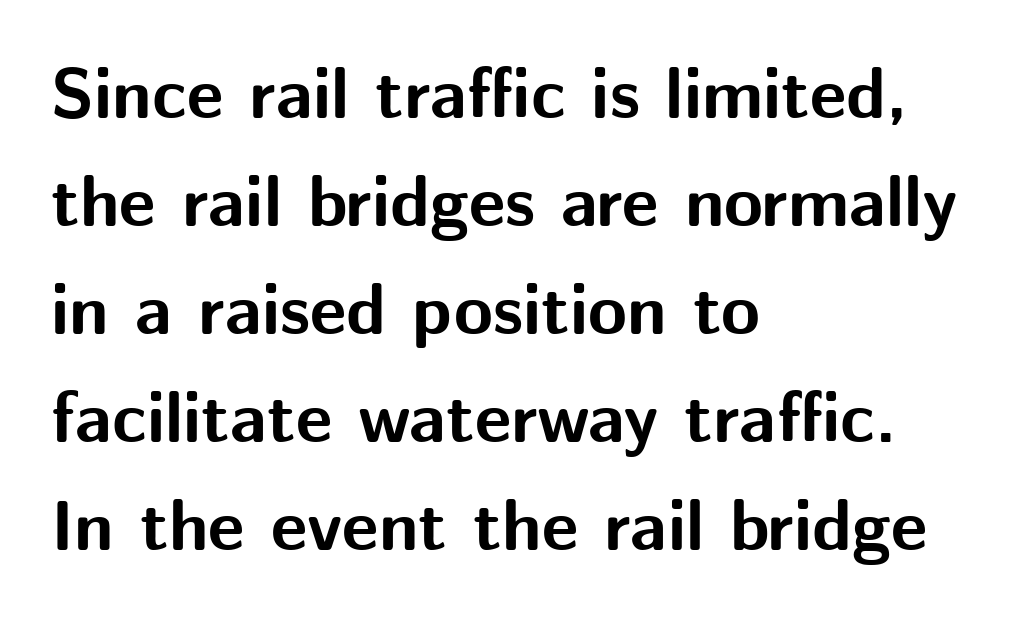
Q: Is the text bold? A: Yes.
Q: Is the text italic (slanted)? A: No, it is upright.
Q: Is the typeface a serif or a sans-serif typeface? A: Sans-serif.
Q: Is the text underlined? A: No.
Q: How is the paragraph aligned? A: Left-aligned.
Q: Is the spacing between letters normal or unusually wide? A: Normal.
Q: Is the spacing between lines tight, normal or loose? A: Normal.
Q: Width (condensed, normal, or wide)? A: Normal.
Q: Stroke contrast? A: Medium.
Q: x-height? A: Medium.
Q: Monospaced? A: No.
